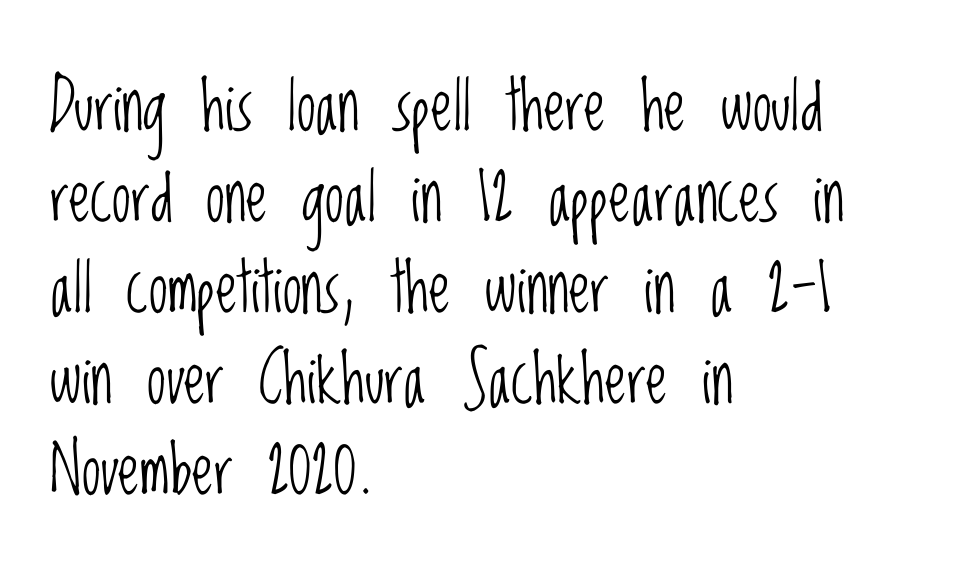
{"serif": "no", "italic": "no", "bold": "no", "weight": "light", "width": "condensed", "stroke_contrast": "low", "x_height": "large", "monospaced": "no", "underline": "no", "align": "left", "line_spacing": "normal", "line_spacing_ratio": 1.34, "letter_spacing": "normal", "letter_spacing_em": 0.0, "glyph_px": 68}
